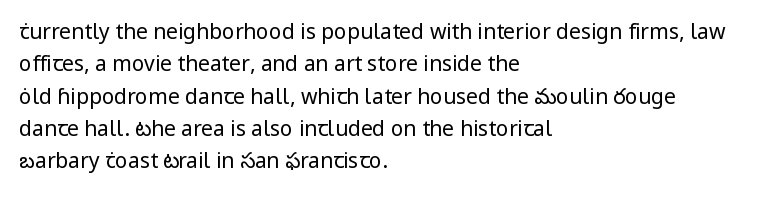
The image shows 21 px text type, upright; set left-aligned, normal line spacing (1.54x), normal letter spacing, not underlined.
